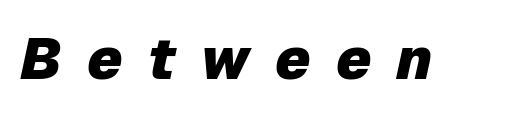
Rendered with sloped, italic letterforms. Is this a fixed-width face? No — the glyphs have proportional, varying widths. Bare-footed words on every line. The passage shown is emphatically bold.
